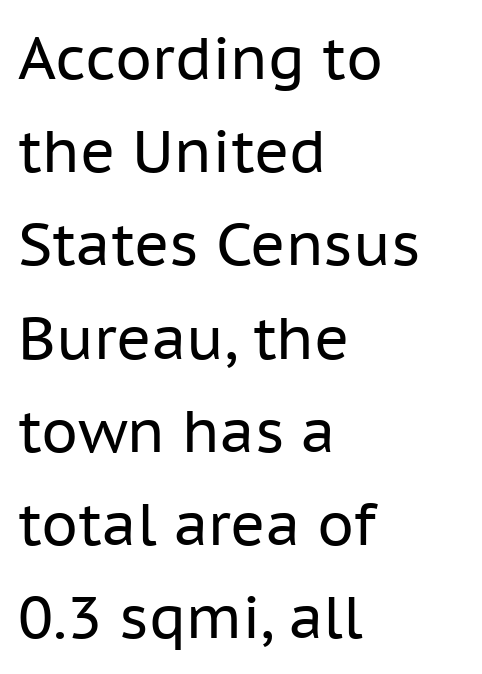
Anything drawn beneath the words? Only blank space. Default kerning and tracking; the words read as compact shapes. The glyphs in this specimen are sans serif. The designer left line spacing at the default. Stems here are at most as thick as an everyday book face. The typography opts for an upright posture over an oblique one.
